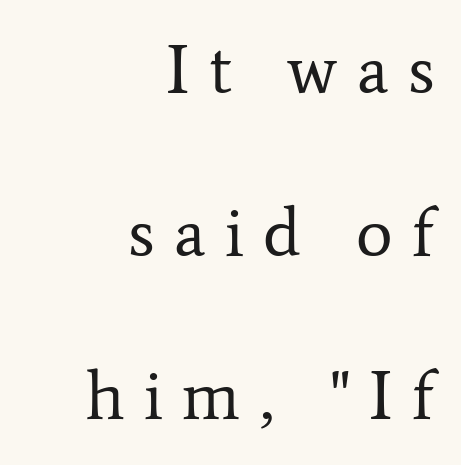
Weight: in the light-to-regular range. Airy leading. Notice how the stems are strictly vertical — no italics here. The face used here is proportionally spaced, like ordinary book or web type. Is this a sans? No — the strokes have serifs. Letters rest on an invisible, unmarked baseline.
